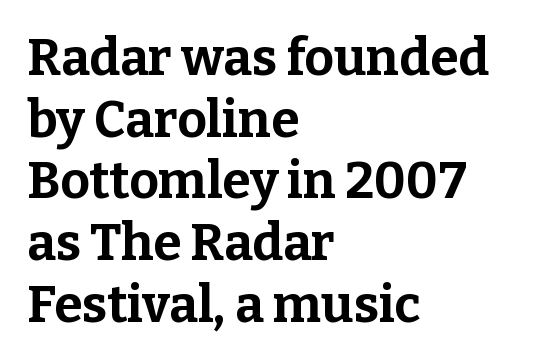
Q: Is the text bold? A: Yes.
Q: Is the text italic (slanted)? A: No, it is upright.
Q: Is the typeface a serif or a sans-serif typeface? A: Serif.
Q: Is the text underlined? A: No.
Q: How is the paragraph aligned? A: Left-aligned.
Q: Is the spacing between letters normal or unusually wide? A: Normal.
Q: Width (condensed, normal, or wide)? A: Normal.
Q: Stroke contrast? A: Low.
Q: x-height? A: Medium.
Q: Monospaced? A: No.
